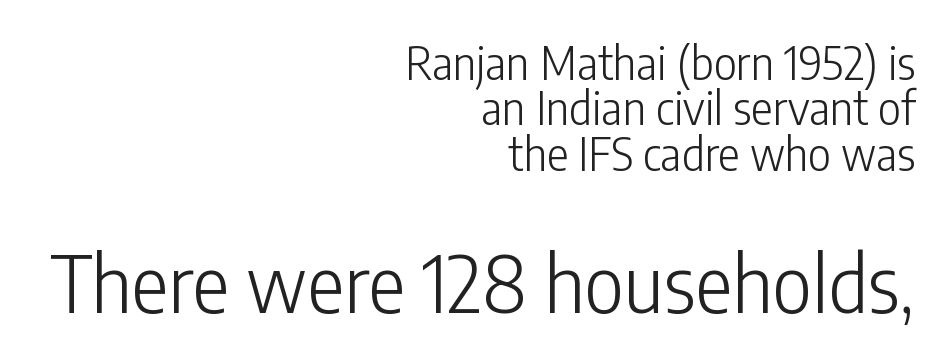
Letters have the restrained weight of plain body copy at most. No italicization has been applied; the sample stays upright. The rag falls on the left side of this text block. Note: no serifs on the glyphs.
